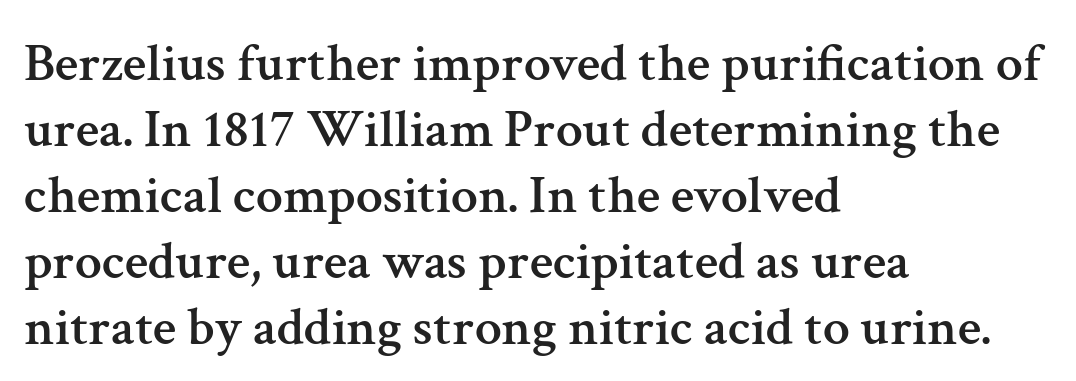
{"serif": "yes", "italic": "no", "width": "normal", "stroke_contrast": "medium", "x_height": "medium", "monospaced": "no", "underline": "no", "align": "left", "line_spacing_ratio": 1.22, "letter_spacing": "normal", "letter_spacing_em": 0.0, "glyph_px": 54}
